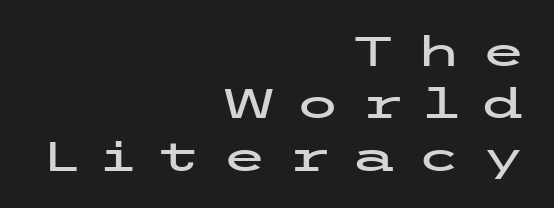
{"serif": "no", "italic": "no", "width": "wide", "stroke_contrast": "low", "x_height": "medium", "underline": "no", "align": "right", "line_spacing": "normal", "line_spacing_ratio": 1.28, "letter_spacing": "wide", "letter_spacing_em": 0.48, "glyph_px": 41}
